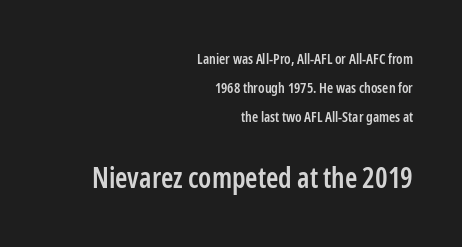
Serif or sans? Sans — the stroke terminals are bare. These lines are set flush right with a ragged left edge. Letters rest on an invisible, unmarked baseline. Look at the tracking — it's just the regular setting, nothing added.
